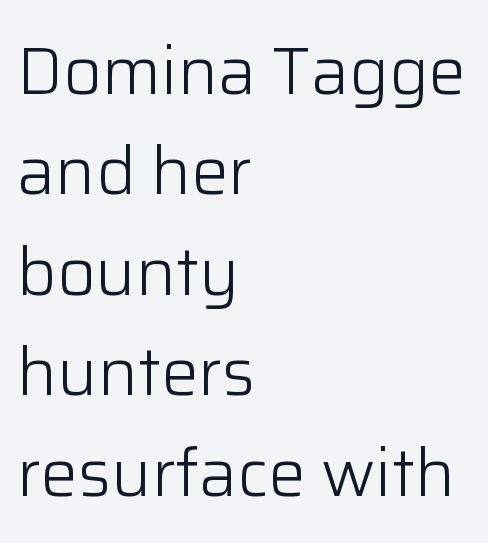
The image shows 67 px light sans-serif type, upright; set left-aligned, normal line spacing (1.5x), normal letter spacing, not underlined; low stroke contrast and a medium x-height.
